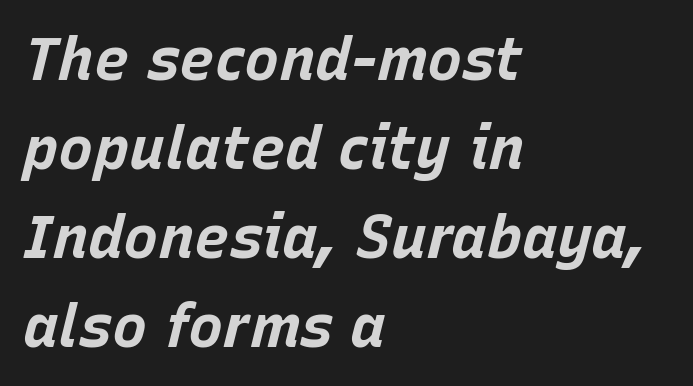
The image shows 59 px bold type, italic (leaning right); set left-aligned, normal line spacing (1.51x), normal letter spacing, not underlined; low stroke contrast and a large x-height.
